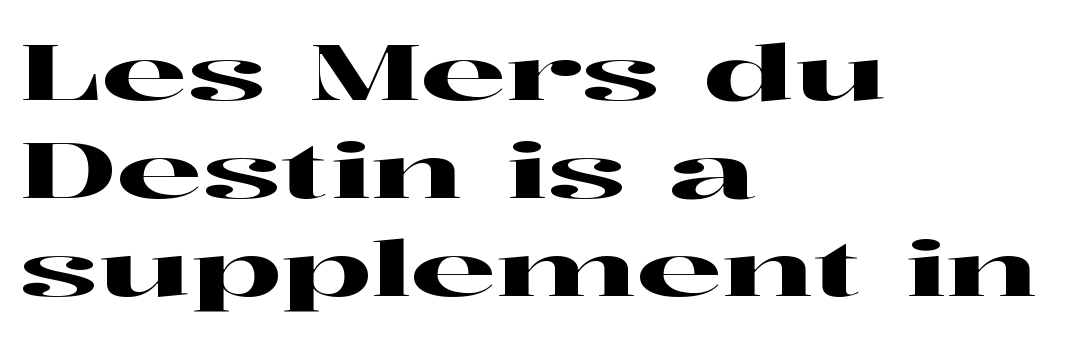
{"serif": "yes", "italic": "no", "width": "wide", "stroke_contrast": "high", "x_height": "medium", "monospaced": "no", "underline": "no", "align": "left", "line_spacing": "normal", "line_spacing_ratio": 1.27, "letter_spacing": "normal", "letter_spacing_em": 0.0, "glyph_px": 77}
